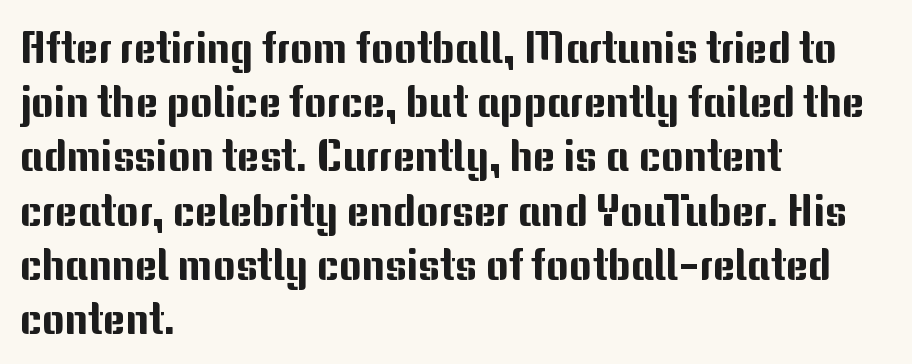
Q: Is the text italic (slanted)? A: No, it is upright.
Q: Is the typeface a serif or a sans-serif typeface? A: Sans-serif.
Q: Is the text underlined? A: No.
Q: How is the paragraph aligned? A: Left-aligned.
Q: Is the spacing between letters normal or unusually wide? A: Normal.
Q: Is the spacing between lines tight, normal or loose? A: Normal.
Q: Width (condensed, normal, or wide)? A: Normal.
Q: Stroke contrast? A: Medium.
Q: x-height? A: Medium.
Q: Monospaced? A: No.
